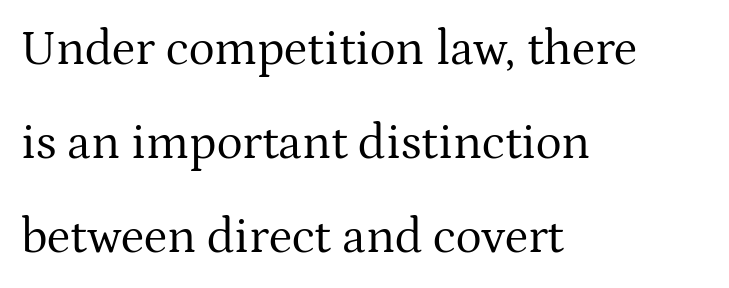
{"serif": "yes", "italic": "no", "bold": "no", "weight": "regular", "width": "normal", "stroke_contrast": "medium", "x_height": "medium", "monospaced": "no", "underline": "no", "align": "left", "line_spacing": "loose", "line_spacing_ratio": 1.92, "letter_spacing": "normal", "letter_spacing_em": 0.0, "glyph_px": 49}
